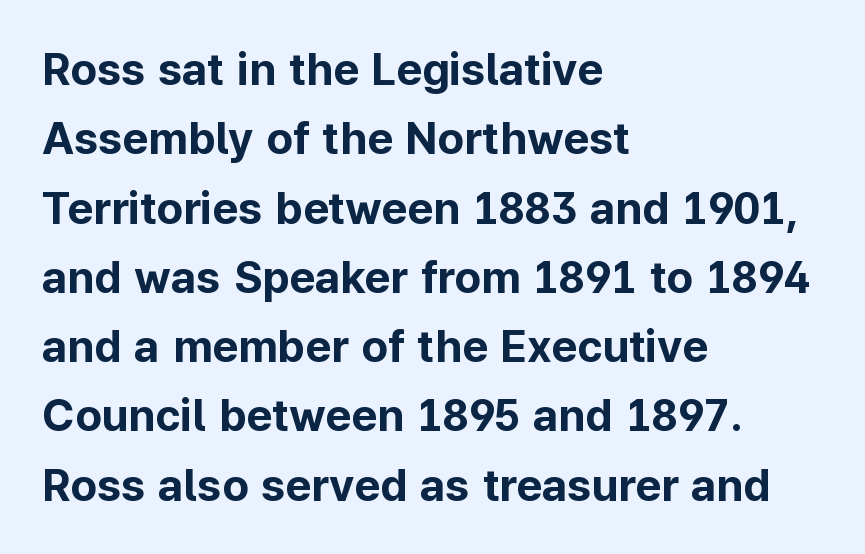
These words are printed bold, with thick strokes throughout. Successive baselines arrive at the customary interval. You can tell it's not italic because the verticals are truly vertical. Unlike a traditional serif, this face leaves its strokes unadorned.
